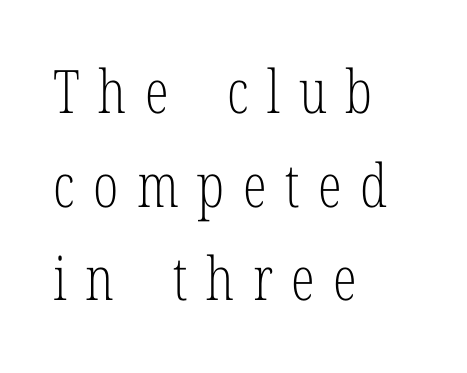
Q: Is the text bold? A: No.
Q: Is the text italic (slanted)? A: No, it is upright.
Q: Is the typeface a serif or a sans-serif typeface? A: Serif.
Q: Is the text underlined? A: No.
Q: How is the paragraph aligned? A: Left-aligned.
Q: Is the spacing between letters normal or unusually wide? A: Unusually wide.
Q: Is the spacing between lines tight, normal or loose? A: Normal.
Q: Width (condensed, normal, or wide)? A: Condensed.
Q: Stroke contrast? A: Low.
Q: x-height? A: Medium.
Q: Monospaced? A: No.
